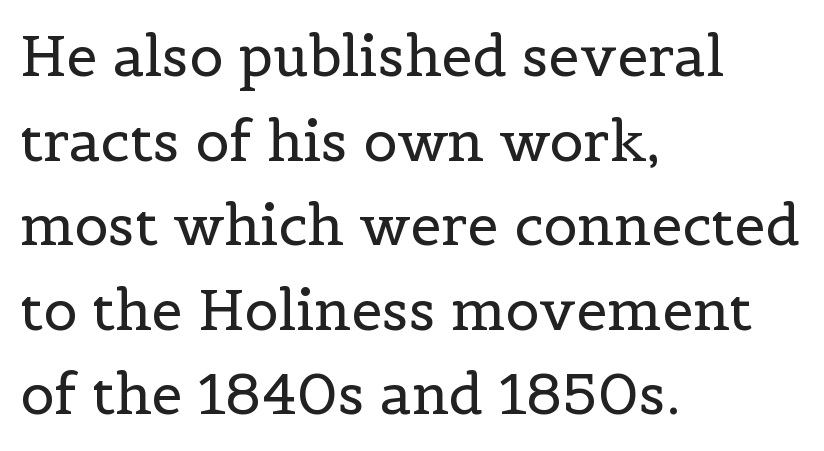
The compositor pushed each line to the left boundary. Check where the strokes stop: tiny serifs finish them off. Do the characters align in a grid? No, the font is proportional. Rendered with straight, roman letterforms. Only glyphs here, with clear space below each row.
